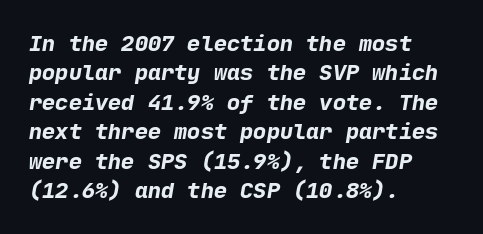
{"bold": "yes", "underline": "no", "align": "left", "line_spacing": "normal", "line_spacing_ratio": 1.34, "letter_spacing": "normal", "letter_spacing_em": 0.0, "glyph_px": 22}
